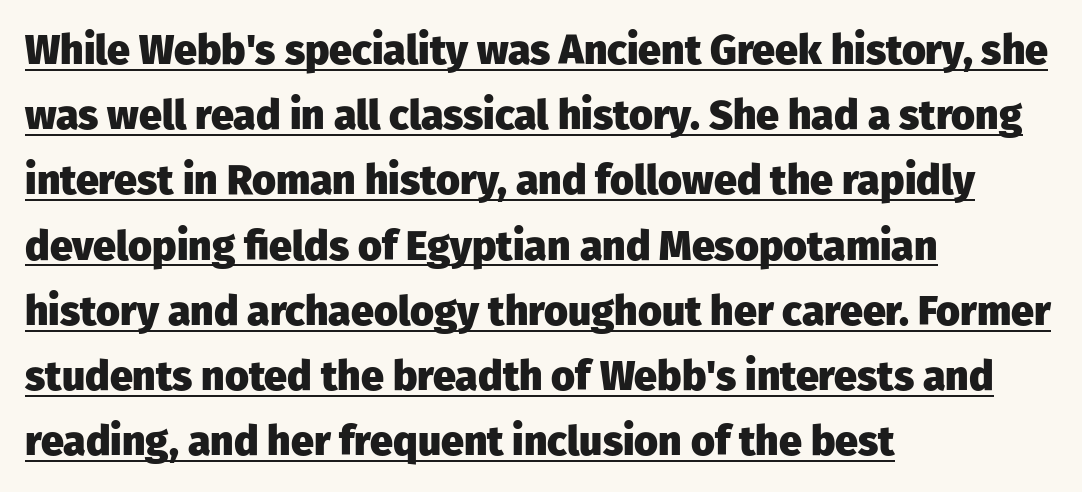
Leftover space on each line is placed entirely after the last word. Does a line run under the words? Yes, clearly. There is no visible air inserted between adjacent glyphs. Every letter is thick-stroked: bold, no question. You can tell it's not italic because the verticals are truly vertical. This sample has the flowing, uneven cadence of proportional lettering.
